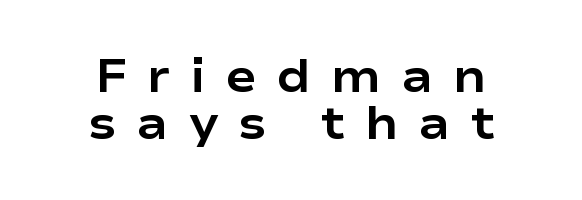
The paragraph has two soft edges and a firm central axis. A typesetter would call this heavily tracked-out type. Does the weight exceed regular? Yes, all the way to bold. Horizontal bands of white between lines are thin slivers. Glance below the letters and you will spot only blank space.
